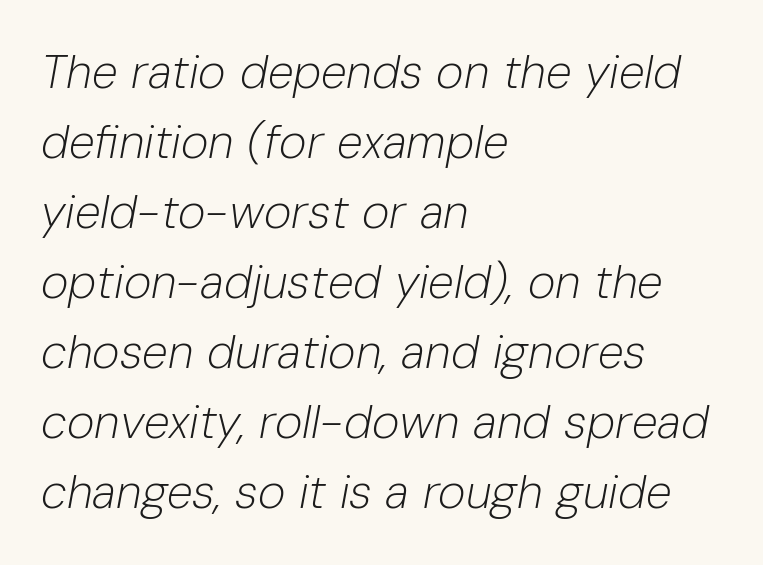
{"italic": "yes", "lean": "right", "slant_degrees": 10, "bold": "no", "weight": "light", "width": "normal", "stroke_contrast": "low", "x_height": "medium", "monospaced": "no", "underline": "no", "align": "left", "line_spacing": "normal", "line_spacing_ratio": 1.49, "letter_spacing": "normal", "letter_spacing_em": 0.0, "glyph_px": 47}
